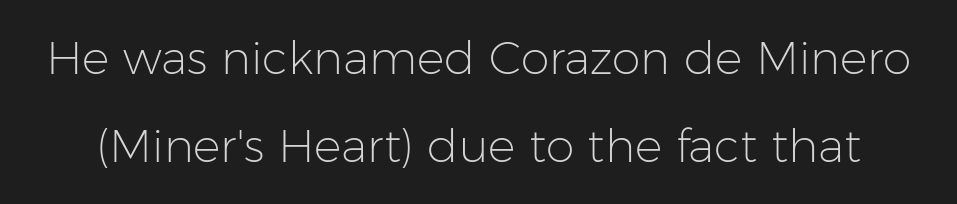
Glance below the letters and you will spot only blank space. This rendering employs a face without finishing strokes, i.e., a sans-serif. Varying glyph widths throughout — classic text-font behaviour. The font's upright variant was chosen for this text.
